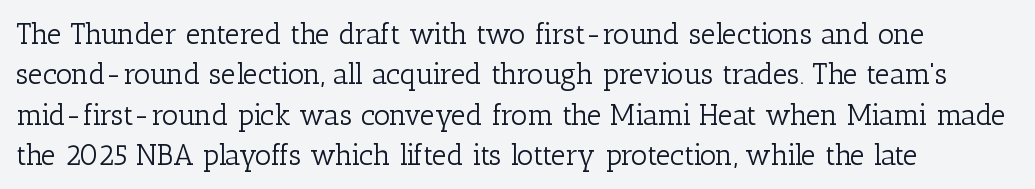
{"serif": "yes", "italic": "no", "bold": "no", "weight": "light", "width": "normal", "stroke_contrast": "low", "x_height": "medium", "monospaced": "no", "underline": "no", "align": "left", "line_spacing": "normal", "line_spacing_ratio": 1.39, "letter_spacing": "normal", "letter_spacing_em": 0.0, "glyph_px": 29}
